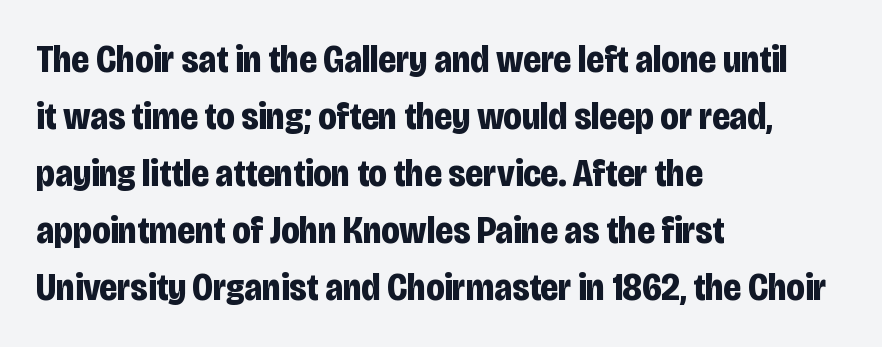
The image shows 38 px bold, condensed sans-serif type, upright; set left-aligned, normal line spacing (1.5x), normal letter spacing, not underlined; low stroke contrast and a large x-height.
